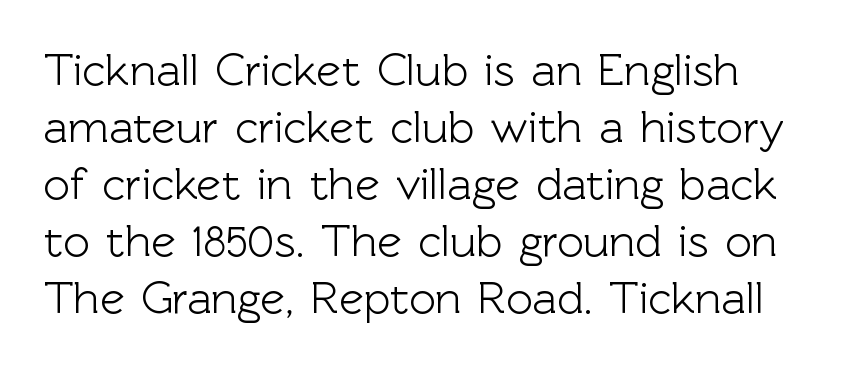
The specimen reads as upright at a glance. The typeface chosen for these lines omits serifs. Tracking here is standard; glyphs follow each other at the usual distance. Underline: absent. Do the characters align in a grid? No, the font is proportional.
